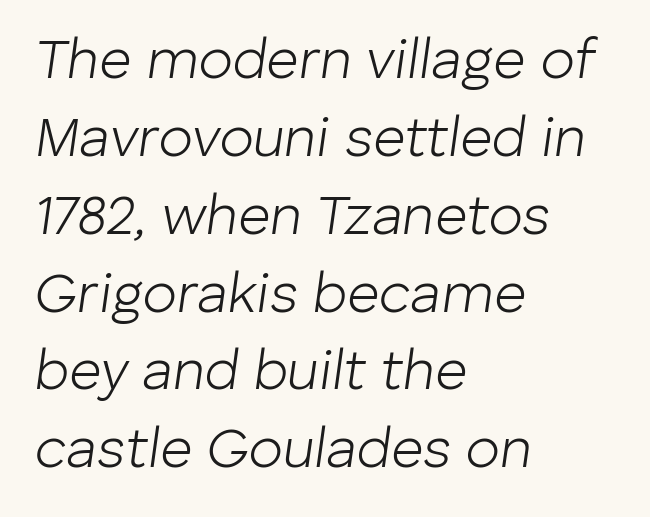
Q: Is the text bold? A: No.
Q: Is the text italic (slanted)? A: Yes, it leans right by about 8 degrees.
Q: Is the text underlined? A: No.
Q: How is the paragraph aligned? A: Left-aligned.
Q: Is the spacing between letters normal or unusually wide? A: Normal.
Q: Is the spacing between lines tight, normal or loose? A: Normal.
Q: Width (condensed, normal, or wide)? A: Normal.
Q: Stroke contrast? A: Low.
Q: x-height? A: Medium.
Q: Monospaced? A: No.
